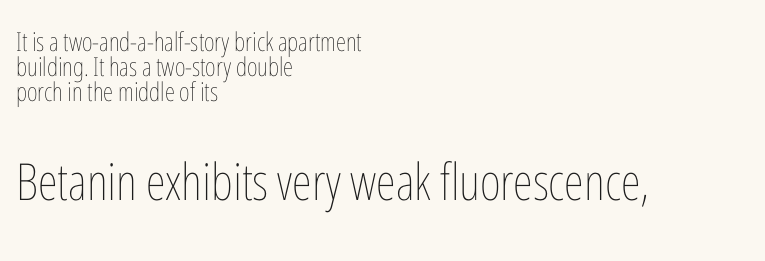
Q: Is the text bold? A: No.
Q: Is the text italic (slanted)? A: No, it is upright.
Q: Is the text underlined? A: No.
Q: How is the paragraph aligned? A: Left-aligned.
Q: Is the spacing between letters normal or unusually wide? A: Normal.
Q: Is the spacing between lines tight, normal or loose? A: Tight.
Q: Which block of text is set in a larger size, the first (top) or the second (bottom)? A: The second (bottom) one.
Q: Width (condensed, normal, or wide)? A: Condensed.
Q: Stroke contrast? A: Low.
Q: x-height? A: Medium.
Q: Monospaced? A: No.
